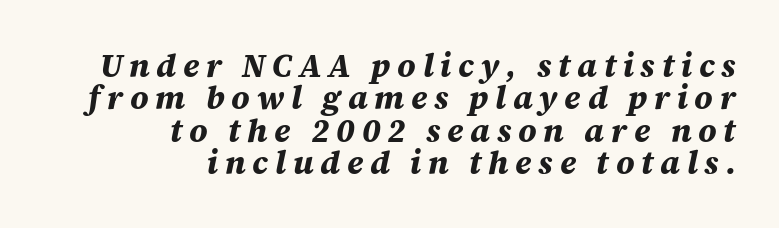
A student would call this right alignment; a typographer would say flush right, rag left. Check the space under the baseline: it is left empty. Is the type bold? Yes — the strokes are clearly thick and heavy. Honestly, the letter spacing is so wide it's the main thing you notice. You could not count columns in this text — the font is proportionally spaced.
